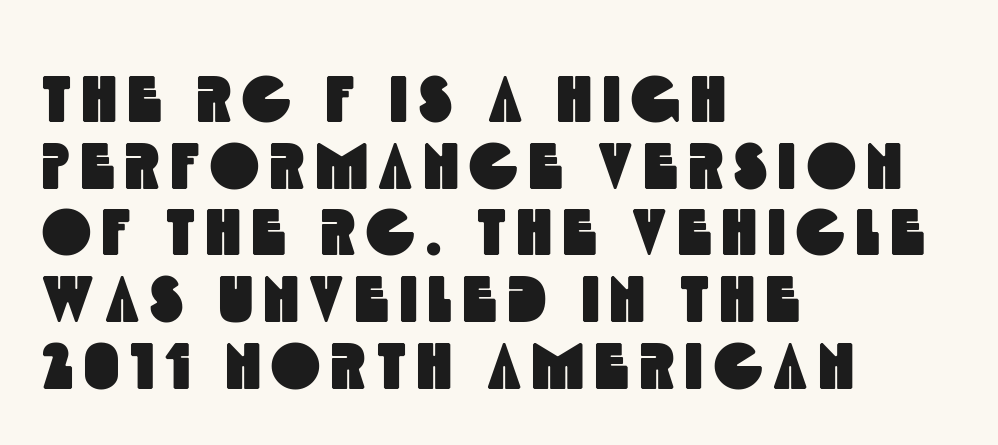
Q: Is the typeface a serif or a sans-serif typeface? A: Sans-serif.
Q: Is the text underlined? A: No.
Q: How is the paragraph aligned? A: Left-aligned.
Q: Is the spacing between lines tight, normal or loose? A: Tight.
Q: Width (condensed, normal, or wide)? A: Condensed.
Q: x-height? A: Large.
Q: Monospaced? A: No.
